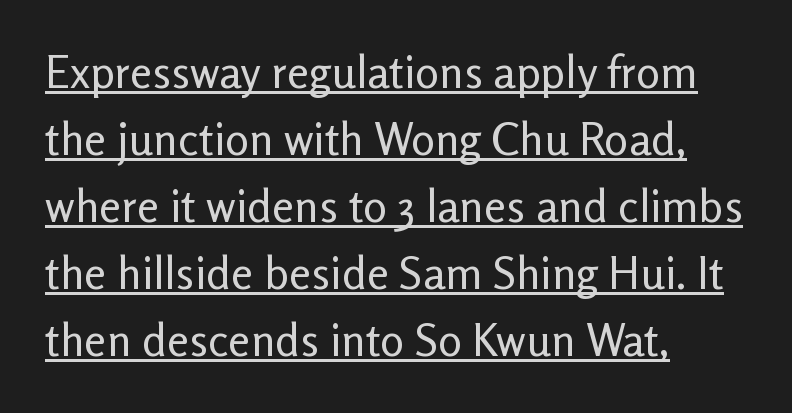
The paragraph has a hard left edge and a soft right edge. This reads as an unemphasized weight, regular at the heaviest. Is the letter spacing exaggerated? No — it looks like the ordinary default. Check the space under the baseline: a stroke is drawn there.
